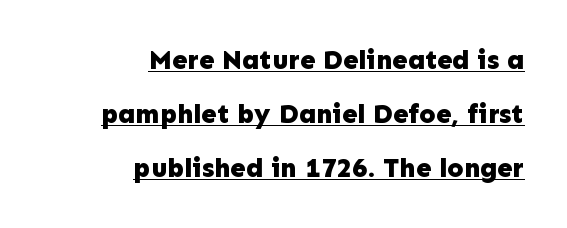
{"italic": "no", "bold": "yes", "underline": "yes", "align": "right", "line_spacing": "loose", "line_spacing_ratio": 2.0, "letter_spacing": "normal", "letter_spacing_em": 0.0, "glyph_px": 27}
